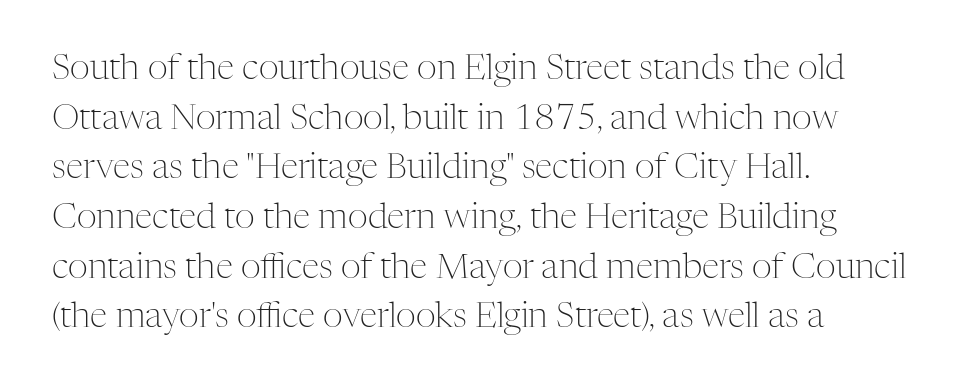
The image shows 35 px light serif type, upright; set left-aligned, normal line spacing (1.42x), normal letter spacing, not underlined; medium stroke contrast and a medium x-height.
